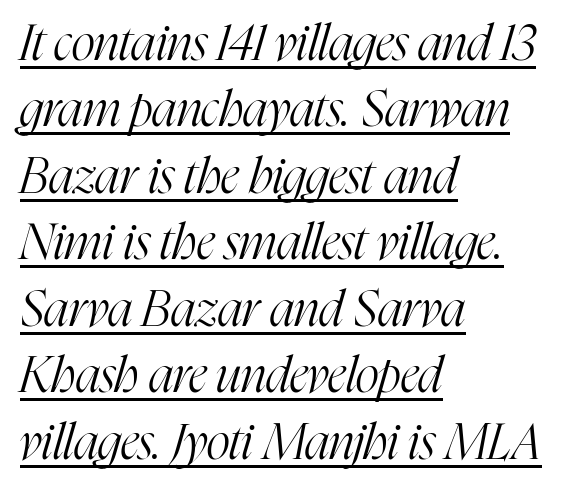
The image shows 50 px light, condensed serif type, italic (leaning right); set left-aligned, normal line spacing (1.33x), normal letter spacing, underlined; high stroke contrast and a medium x-height.
